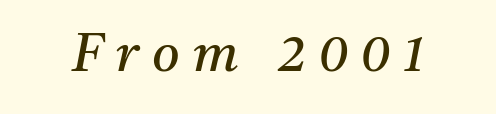
The image shows 53 px regular-weight serif type, italic (leaning right); set unusually wide letter spacing (+0.25 em), not underlined; medium stroke contrast and a medium x-height.
